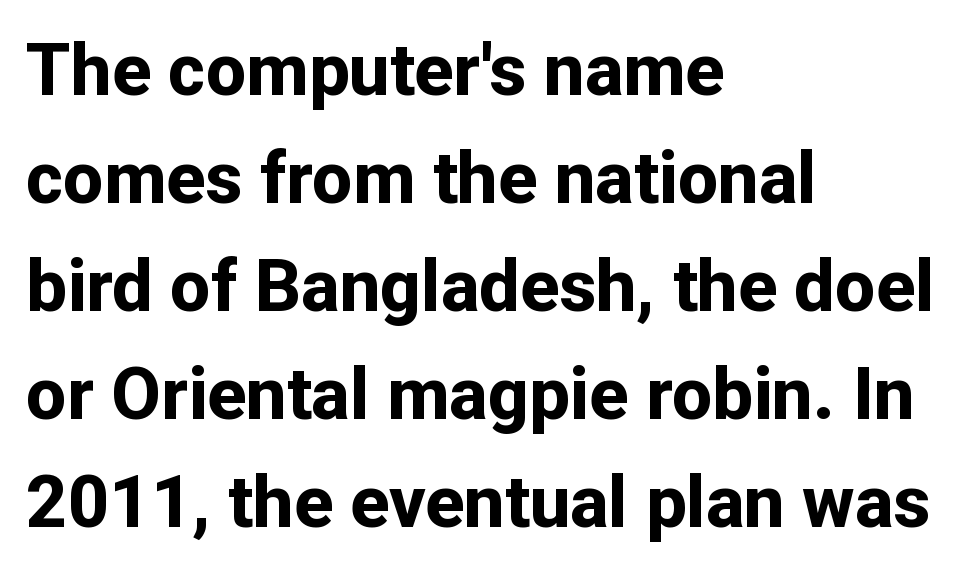
{"serif": "no", "italic": "no", "bold": "yes", "weight": "bold", "width": "normal", "stroke_contrast": "low", "x_height": "medium", "monospaced": "no", "underline": "no", "align": "left", "line_spacing": "normal", "line_spacing_ratio": 1.5, "letter_spacing": "normal", "letter_spacing_em": 0.0, "glyph_px": 72}
